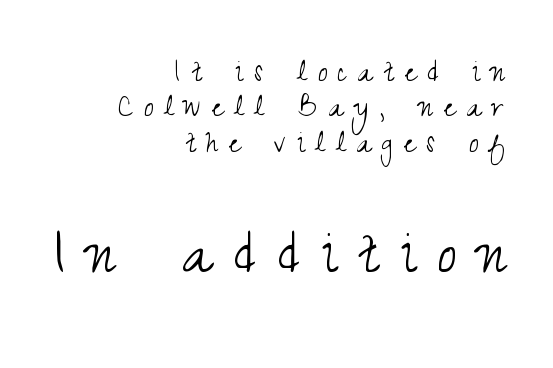
Classification — sans serif. The specimen reads as upright at a glance. Is there much room between lines? No — they nearly touch. Nobody drew a line under any word here.
